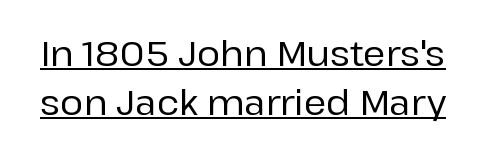
{"serif": "no", "italic": "no", "width": "normal", "stroke_contrast": "low", "x_height": "medium", "monospaced": "no", "underline": "yes", "line_spacing": "normal", "line_spacing_ratio": 1.39, "letter_spacing": "normal", "letter_spacing_em": 0.0, "glyph_px": 35}
